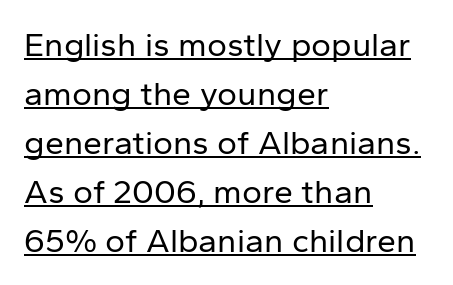
The image shows 34 px regular-weight sans-serif type, upright; set left-aligned, normal line spacing (1.44x), normal letter spacing, underlined; low stroke contrast and a medium x-height.
